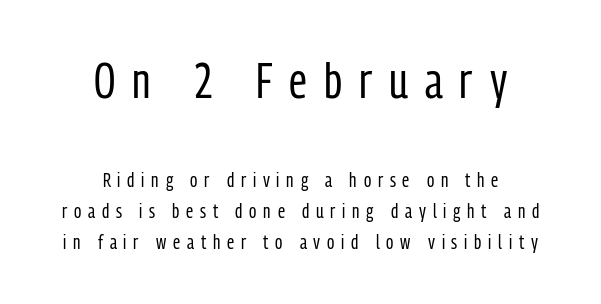
The emphasis by scale lands on block number one, above. The weight would be labelled regular, book, light, or lighter still. Horizontal bands of white between lines are of average thickness. Is this a fixed-width face? No — the glyphs have proportional, varying widths. Nobody drew a line under any word here.
